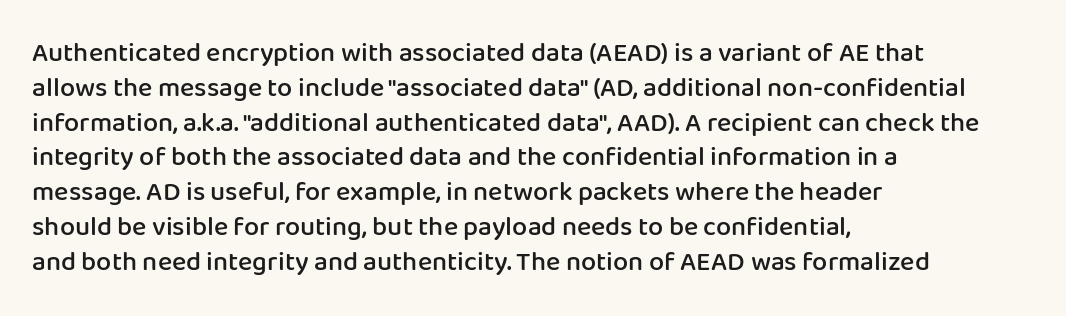
A bare baseline throughout the passage. A typesetter would mark this as roman, not italic. Leading: standard. Here the glyphs are tracked normally, forming tight word shapes.
